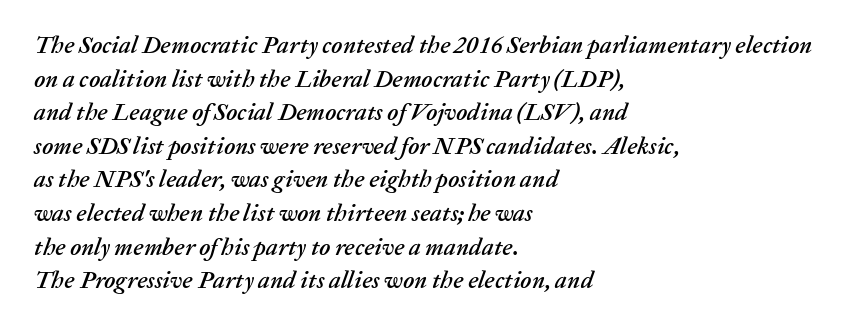
{"italic": "yes", "lean": "right", "slant_degrees": 20, "underline": "no", "align": "left", "line_spacing": "normal", "line_spacing_ratio": 1.4, "letter_spacing": "normal", "letter_spacing_em": 0.0, "glyph_px": 24}
